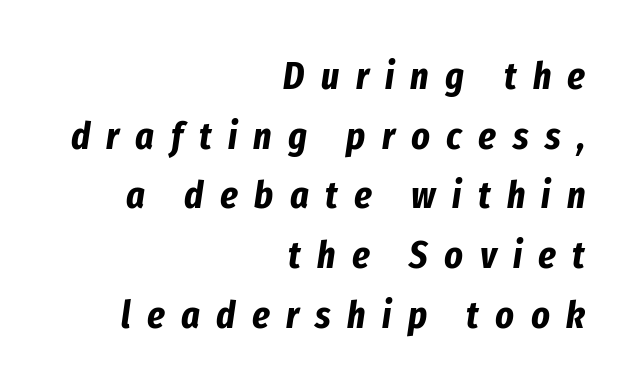
The image shows 39 px bold, condensed type, italic (leaning right); set right-aligned, normal line spacing (1.53x), unusually wide letter spacing (+0.42 em), not underlined; low stroke contrast and a medium x-height.
